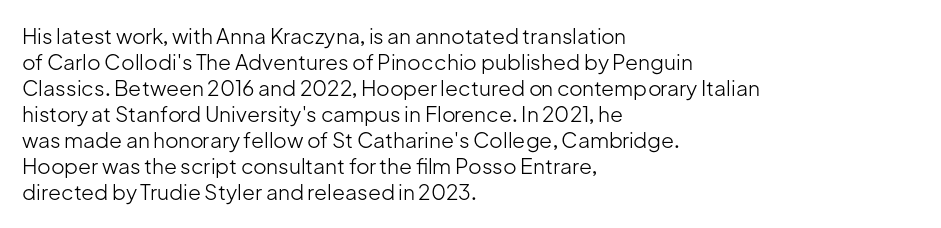
The typography opts for an upright posture over an oblique one. Unmarked baselines from the first word to the last. Students, note that the glyphs here touch the page at normal intervals. Which margin do the lines hug? The left one — the right edge is uneven. The typesetting does not lean heavy: it is not bold.
